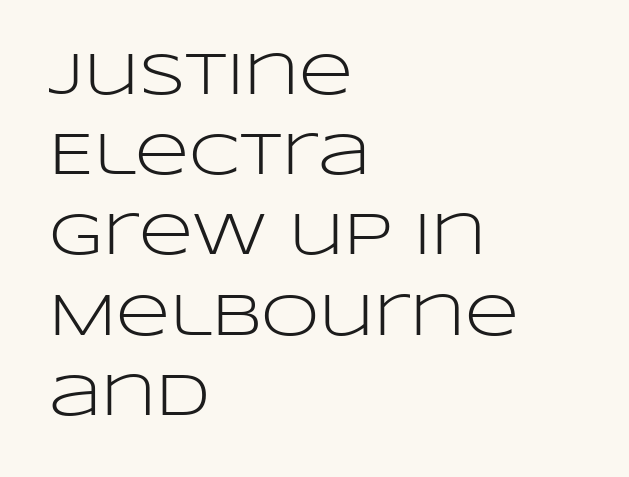
Q: Is the text bold? A: No.
Q: Is the text italic (slanted)? A: No, it is upright.
Q: Is the typeface a serif or a sans-serif typeface? A: Sans-serif.
Q: Is the text underlined? A: No.
Q: How is the paragraph aligned? A: Left-aligned.
Q: Is the spacing between letters normal or unusually wide? A: Normal.
Q: Is the spacing between lines tight, normal or loose? A: Normal.
Q: Width (condensed, normal, or wide)? A: Wide.
Q: Stroke contrast? A: Low.
Q: x-height? A: Large.
Q: Monospaced? A: No.
